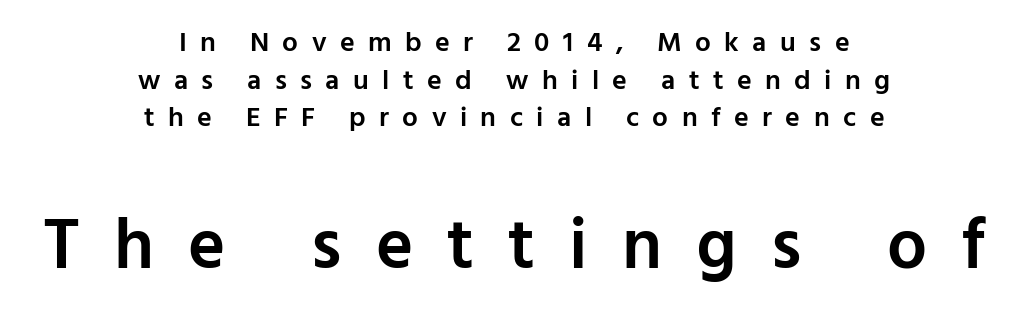
Moderately thickened strokes mark this as semibold type. No word sits above an underline. Serif or sans? Sans — the stroke terminals are bare. Quick note: not italic, upright. The passage shown begins with its smaller block and ends with its larger one.
